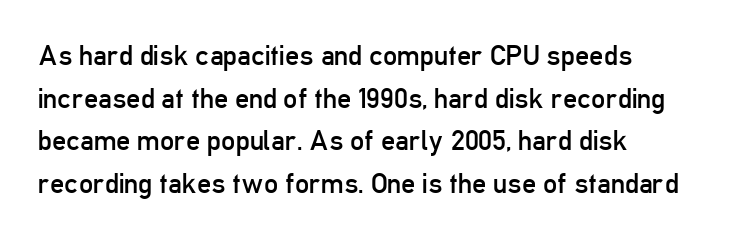
Q: Is the text bold? A: No.
Q: Is the text italic (slanted)? A: No, it is upright.
Q: Is the typeface a serif or a sans-serif typeface? A: Sans-serif.
Q: Is the text underlined? A: No.
Q: How is the paragraph aligned? A: Left-aligned.
Q: Is the spacing between letters normal or unusually wide? A: Normal.
Q: Is the spacing between lines tight, normal or loose? A: Normal.
Q: Width (condensed, normal, or wide)? A: Condensed.
Q: Stroke contrast? A: Low.
Q: x-height? A: Medium.
Q: Monospaced? A: No.
